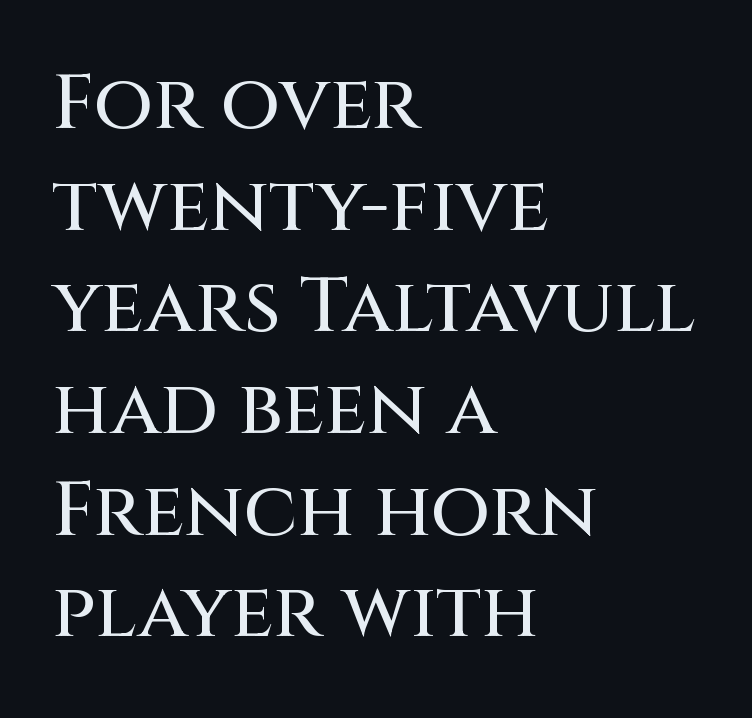
The letters stand straight up with perfectly vertical stems. How would I describe the line gaps? Plain and ordinary. Do the characters align in a grid? No, the font is proportional. Nobody touched the tracking dial on this one.
